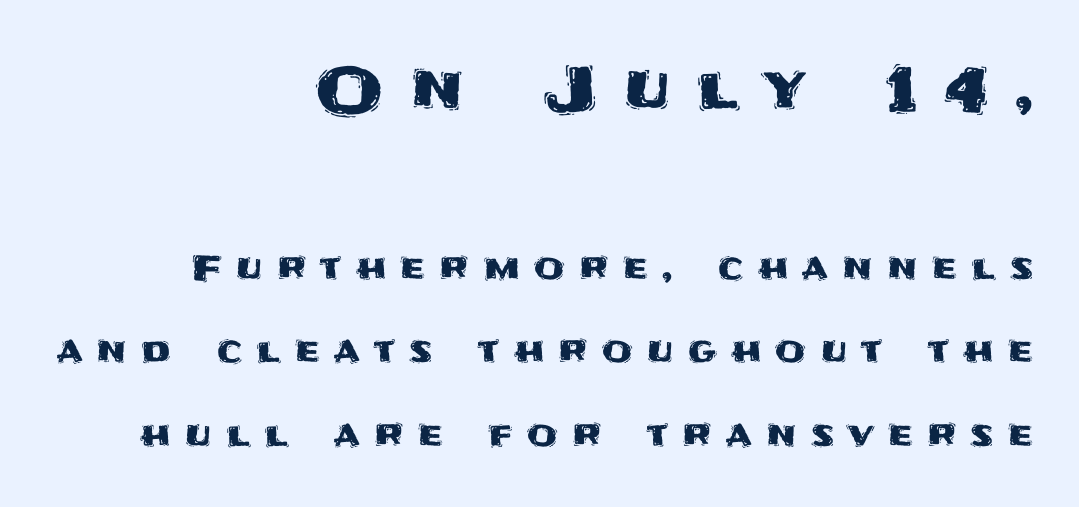
Q: Is the text italic (slanted)? A: No, it is upright.
Q: Is the typeface a serif or a sans-serif typeface? A: Sans-serif.
Q: Is the text underlined? A: No.
Q: How is the paragraph aligned? A: Right-aligned.
Q: Is the spacing between letters normal or unusually wide? A: Unusually wide.
Q: Is the spacing between lines tight, normal or loose? A: Loose.
Q: Which block of text is set in a larger size, the first (top) or the second (bottom)? A: The first (top) one.
Q: Width (condensed, normal, or wide)? A: Normal.
Q: Stroke contrast? A: Medium.
Q: x-height? A: Large.
Q: Monospaced? A: No.
